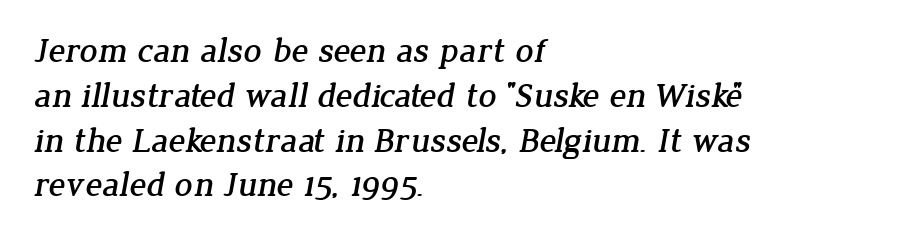
Q: Is the typeface a serif or a sans-serif typeface? A: Serif.
Q: Is the text underlined? A: No.
Q: How is the paragraph aligned? A: Left-aligned.
Q: Is the spacing between letters normal or unusually wide? A: Normal.
Q: Is the spacing between lines tight, normal or loose? A: Normal.
Q: Width (condensed, normal, or wide)? A: Normal.
Q: Stroke contrast? A: Low.
Q: x-height? A: Medium.
Q: Monospaced? A: No.
